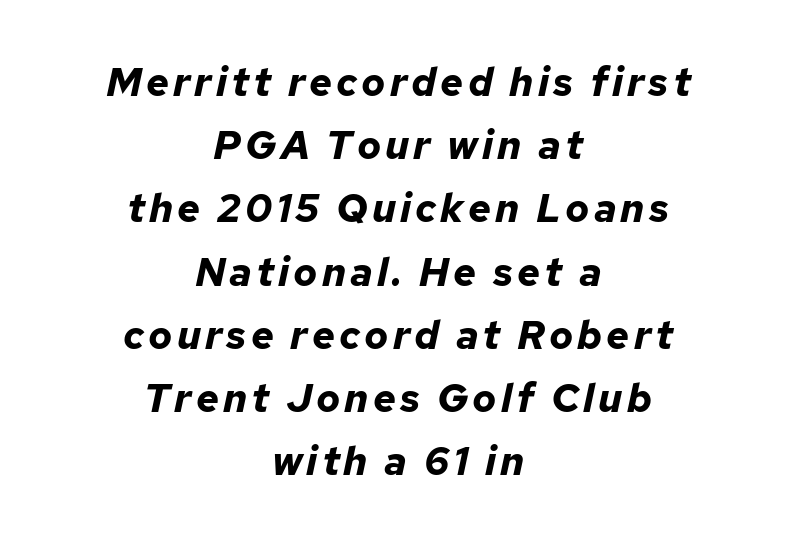
Q: Is the text bold? A: Yes.
Q: Is the text italic (slanted)? A: Yes, it leans right by about 12 degrees.
Q: Is the text underlined? A: No.
Q: How is the paragraph aligned? A: Centered.
Q: Is the spacing between lines tight, normal or loose? A: Normal.
Q: Width (condensed, normal, or wide)? A: Normal.
Q: Stroke contrast? A: Low.
Q: x-height? A: Medium.
Q: Monospaced? A: No.
